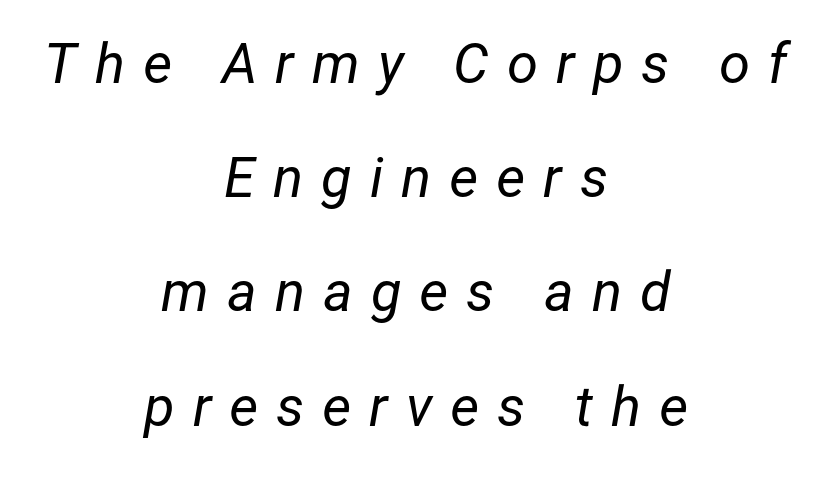
{"italic": "yes", "lean": "right", "slant_degrees": 12, "bold": "no", "weight": "regular", "width": "normal", "stroke_contrast": "low", "x_height": "medium", "monospaced": "no", "underline": "no", "align": "center", "line_spacing": "loose", "line_spacing_ratio": 2.04, "letter_spacing": "wide", "letter_spacing_em": 0.32, "glyph_px": 56}
